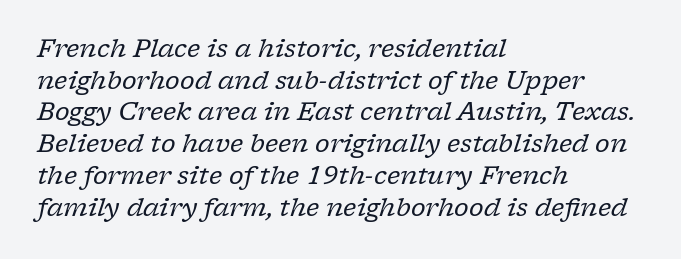
Nothing heavy about these letters — not bold at all. Students, observe: this is what conventionally led text looks like. Line starts are locked; line ends wander. What stands out about the letter spacing? Nothing — it is the standard amount.
